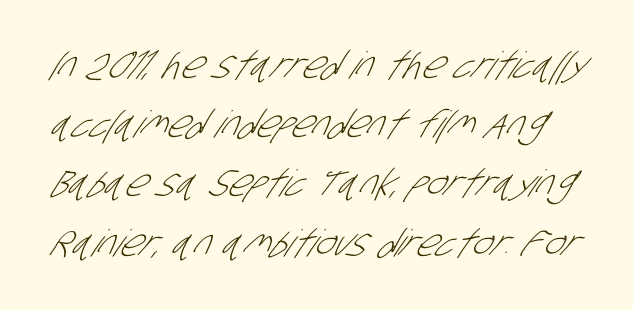
{"serif": "no", "bold": "no", "weight": "light", "width": "condensed", "stroke_contrast": "low", "x_height": "large", "monospaced": "no", "underline": "no", "line_spacing": "normal", "line_spacing_ratio": 1.6, "letter_spacing": "normal", "letter_spacing_em": 0.0, "glyph_px": 37}
